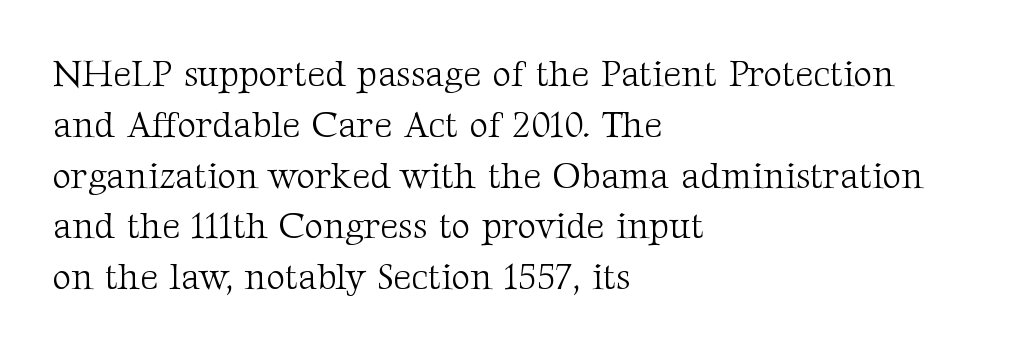
Are there feet on the stems? There are — it's a serif. The specimen omits any rule beneath the text block's lines. How are the letters spaced? Ordinarily, with no added tracking. Characters remain perfectly vertical along every line. Leading: standard. In CSS terms this would be text-align: left.
